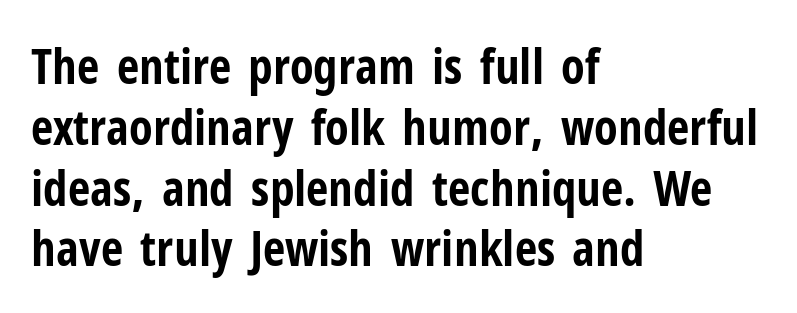
Q: Is the text bold? A: Yes.
Q: Is the text italic (slanted)? A: No, it is upright.
Q: Is the typeface a serif or a sans-serif typeface? A: Sans-serif.
Q: Is the text underlined? A: No.
Q: How is the paragraph aligned? A: Left-aligned.
Q: Is the spacing between letters normal or unusually wide? A: Normal.
Q: Width (condensed, normal, or wide)? A: Condensed.
Q: Stroke contrast? A: Low.
Q: x-height? A: Medium.
Q: Monospaced? A: No.
